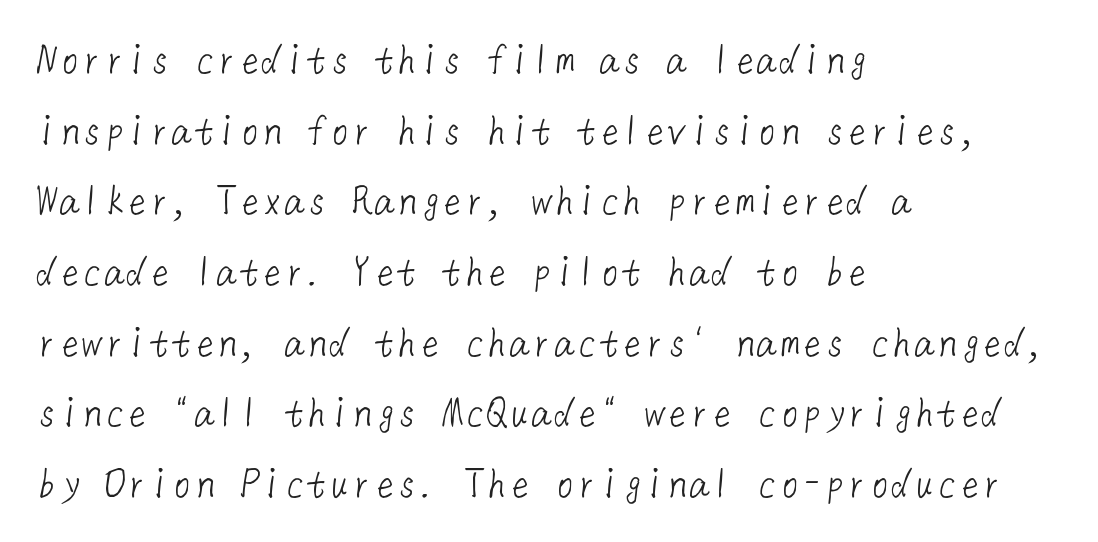
Q: Is the text bold? A: No.
Q: Is the typeface a serif or a sans-serif typeface? A: Sans-serif.
Q: Is the text underlined? A: No.
Q: How is the paragraph aligned? A: Left-aligned.
Q: Is the spacing between letters normal or unusually wide? A: Normal.
Q: Is the spacing between lines tight, normal or loose? A: Normal.
Q: Width (condensed, normal, or wide)? A: Normal.
Q: Stroke contrast? A: Low.
Q: x-height? A: Medium.
